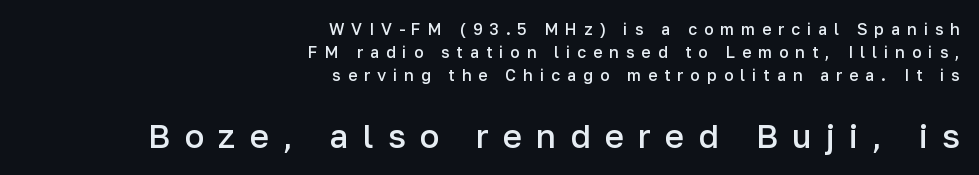
{"serif": "no", "italic": "no", "bold": "semi", "weight": "semibold", "width": "normal", "stroke_contrast": "low", "x_height": "medium", "monospaced": "no", "underline": "no", "align": "right", "line_spacing": "normal", "line_spacing_ratio": 1.45, "letter_spacing": "wide", "letter_spacing_em": 0.43, "larger_block": "second", "size_ratio": 2.06, "glyph_px": 33}
